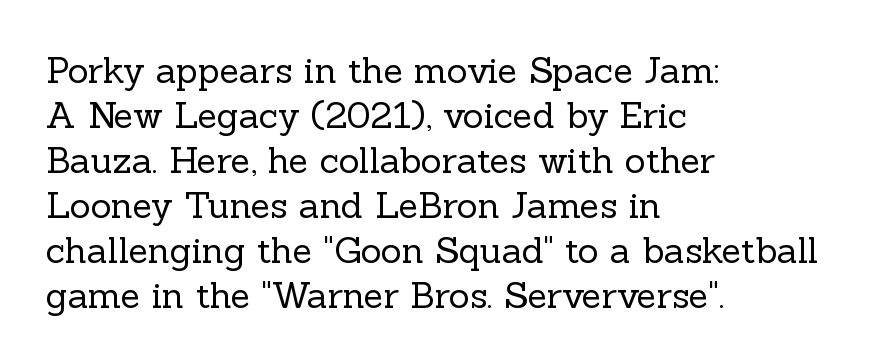
{"serif": "yes", "italic": "no", "bold": "no", "weight": "regular", "width": "normal", "x_height": "medium", "monospaced": "no", "underline": "no", "align": "left", "line_spacing": "normal", "line_spacing_ratio": 1.25, "letter_spacing": "normal", "letter_spacing_em": 0.0, "glyph_px": 36}
